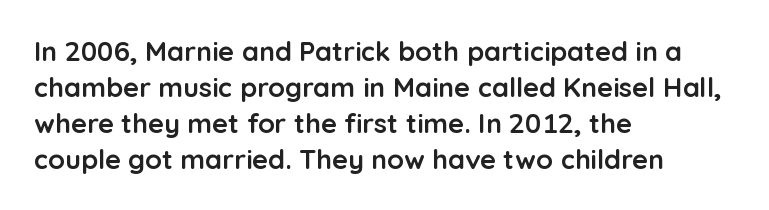
The image shows 27 px bold type, upright; set left-aligned, normal line spacing (1.33x), normal letter spacing, not underlined.
